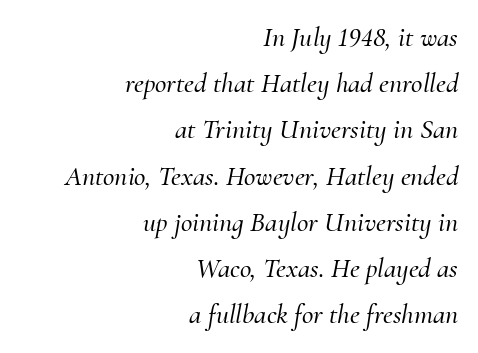
{"serif": "yes", "italic": "yes", "lean": "right", "slant_degrees": 10, "width": "normal", "stroke_contrast": "medium", "x_height": "small", "monospaced": "no", "underline": "no", "align": "right", "line_spacing": "normal", "line_spacing_ratio": 1.65, "letter_spacing": "normal", "letter_spacing_em": 0.0, "glyph_px": 28}
